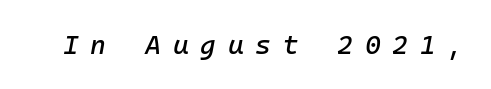
Every character sits at an angle, as italics do. Bare-footed words on every line. Look at the tracking — it's clearly loosened, letters drifting apart.
